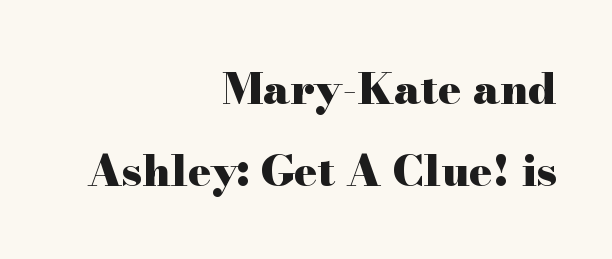
Q: Is the text bold? A: Yes.
Q: Is the text italic (slanted)? A: No, it is upright.
Q: Is the typeface a serif or a sans-serif typeface? A: Serif.
Q: Is the text underlined? A: No.
Q: How is the paragraph aligned? A: Right-aligned.
Q: Is the spacing between letters normal or unusually wide? A: Normal.
Q: Is the spacing between lines tight, normal or loose? A: Loose.
Q: Width (condensed, normal, or wide)? A: Wide.
Q: Stroke contrast? A: High.
Q: x-height? A: Small.
Q: Monospaced? A: No.
